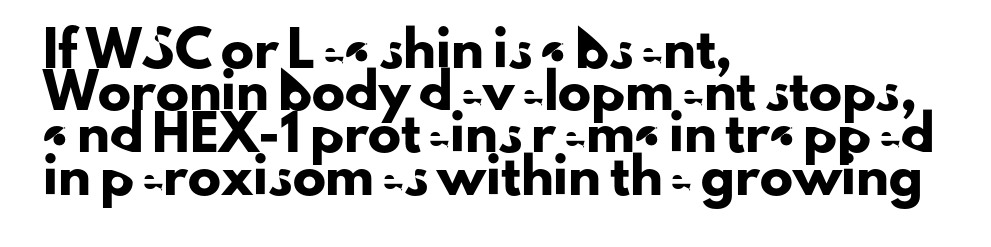
Quick note: underline off. Proportional: the letters do not fall into vertical columns. A sans-serif font was chosen for this passage. Do the letters lean? They stand straight. Regular leading. Line starts are locked; line ends wander.
